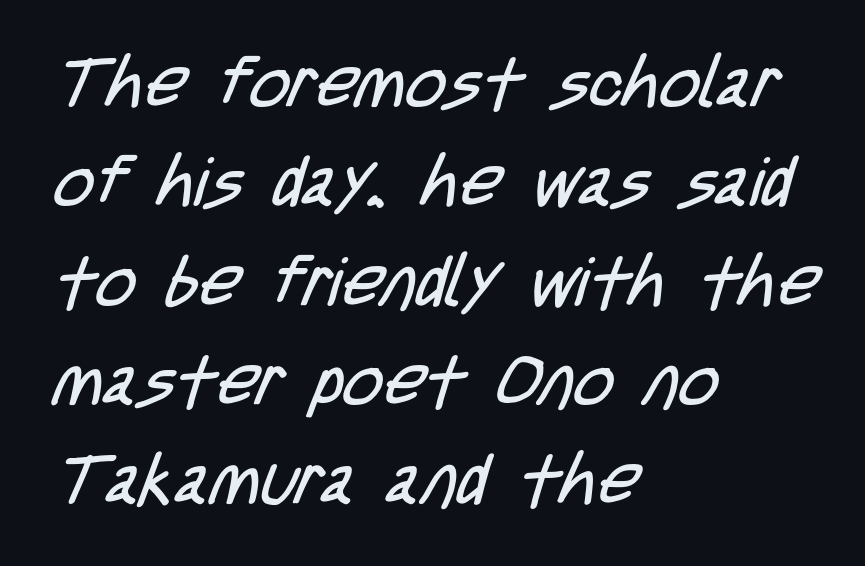
Compared with typical body copy, the letter spacing here is the same. Varying glyph widths throughout — classic text-font behaviour. The face looks like a standard text weight, possibly lighter. One-word summary of the alignment: left.
